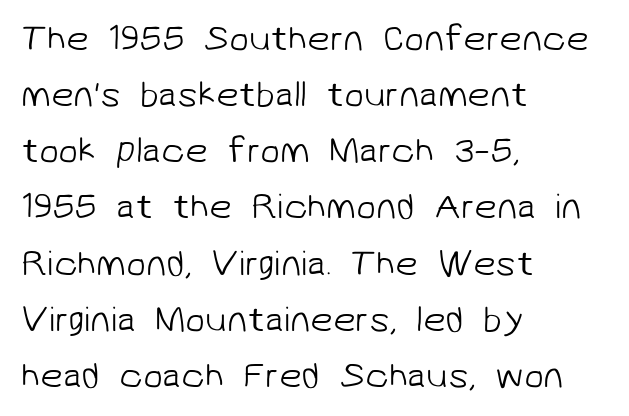
This is not heavy type; no bold has been used. The text block is weighted toward the left margin, trailing off unevenly rightward. The baseline area is clear. These lines are composed in type without serifs. Observe the ordinary spacing: letters are neighbours, not strangers. Baseline-to-baseline distance is the conventional proportion of letter height.
